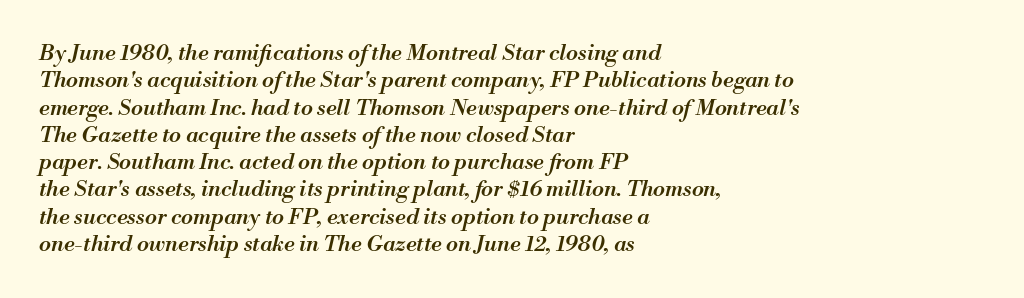
These lines keep a tight, regular rhythm from letter to letter. In terms of posture, this sample is oblique. Firm but not heavy-handed strokes: this text is semibold. Caption: multi-line text, flush left, ragged right.
